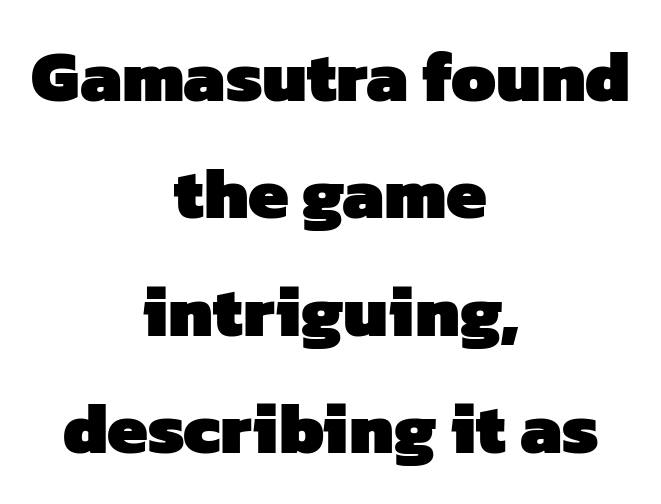
Q: Is the text bold? A: Yes.
Q: Is the typeface a serif or a sans-serif typeface? A: Sans-serif.
Q: Is the text underlined? A: No.
Q: How is the paragraph aligned? A: Centered.
Q: Is the spacing between letters normal or unusually wide? A: Normal.
Q: Is the spacing between lines tight, normal or loose? A: Normal.
Q: Width (condensed, normal, or wide)? A: Normal.
Q: Stroke contrast? A: Low.
Q: x-height? A: Medium.
Q: Monospaced? A: No.
